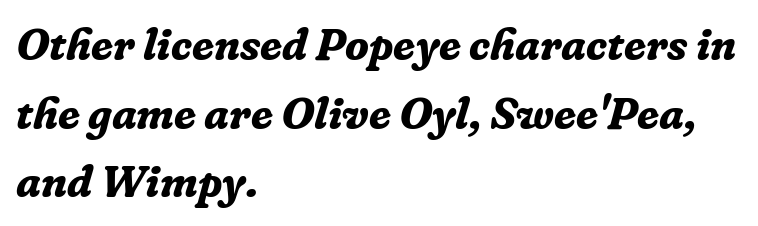
{"serif": "yes", "italic": "yes", "lean": "right", "slant_degrees": 16, "bold": "yes", "weight": "bold", "width": "normal", "stroke_contrast": "low", "x_height": "medium", "monospaced": "no", "underline": "no", "align": "left", "line_spacing": "normal", "line_spacing_ratio": 1.56, "letter_spacing": "normal", "letter_spacing_em": 0.0, "glyph_px": 44}
